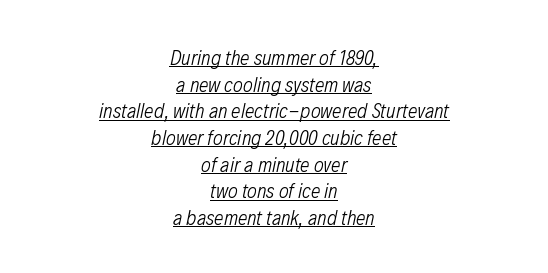
In terms of letterspacing, this is plain default setting. Does the copy run flush right? No — it is centered line by line. The rendering uses the underline text-decoration. Regarding leading, the lines here are spaced in the standard way.
